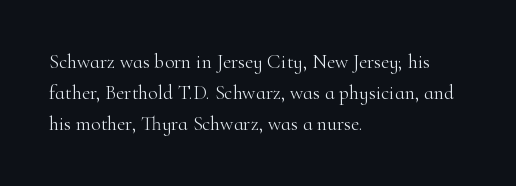
Q: Is the text bold? A: No.
Q: Is the text italic (slanted)? A: No, it is upright.
Q: Is the text underlined? A: No.
Q: How is the paragraph aligned? A: Left-aligned.
Q: Is the spacing between letters normal or unusually wide? A: Normal.
Q: Is the spacing between lines tight, normal or loose? A: Normal.
